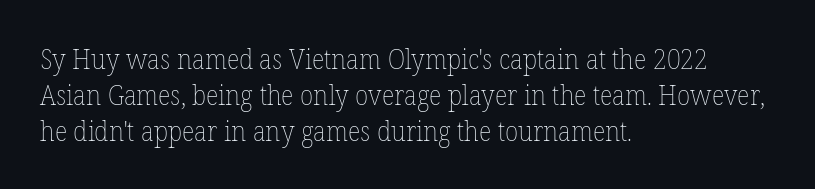
{"italic": "no", "bold": "no", "underline": "no", "align": "left", "line_spacing": "normal", "line_spacing_ratio": 1.33, "letter_spacing": "normal", "letter_spacing_em": 0.0, "glyph_px": 27}
